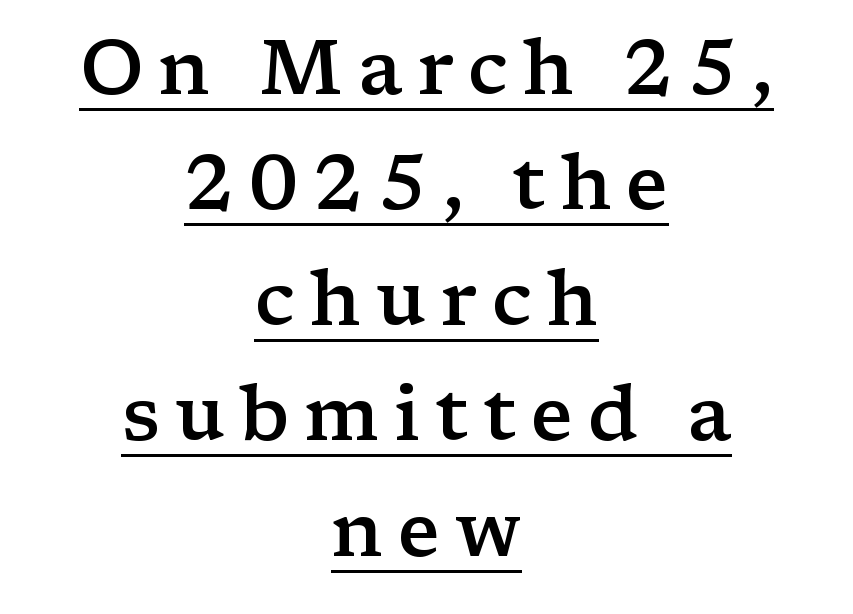
Q: Is the text bold? A: Semi-bold.
Q: Is the text italic (slanted)? A: No, it is upright.
Q: Is the typeface a serif or a sans-serif typeface? A: Serif.
Q: Is the text underlined? A: Yes.
Q: How is the paragraph aligned? A: Centered.
Q: Is the spacing between lines tight, normal or loose? A: Normal.
Q: Width (condensed, normal, or wide)? A: Wide.
Q: Stroke contrast? A: Low.
Q: x-height? A: Medium.
Q: Monospaced? A: No.
